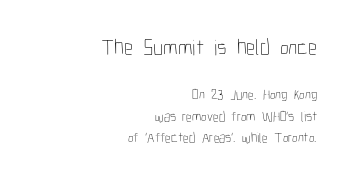
Nothing unusual about the tracking: characters are spaced as the font intends. The lettering stays uniformly vertical, giving the passage a roman look. Bold? No — there's no thickening of the strokes. The specimen omits any rule beneath the text block's lines. The letters in the upper block stand taller than those in the block below.
